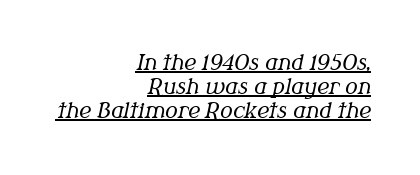
Honestly, the letter spacing is just normal — you wouldn't notice it. Would a proofreader flag this as italicized? Yes. Is the type heavy? It reads as light-to-regular instead. The line-height multiplier appears low, near solid setting.
